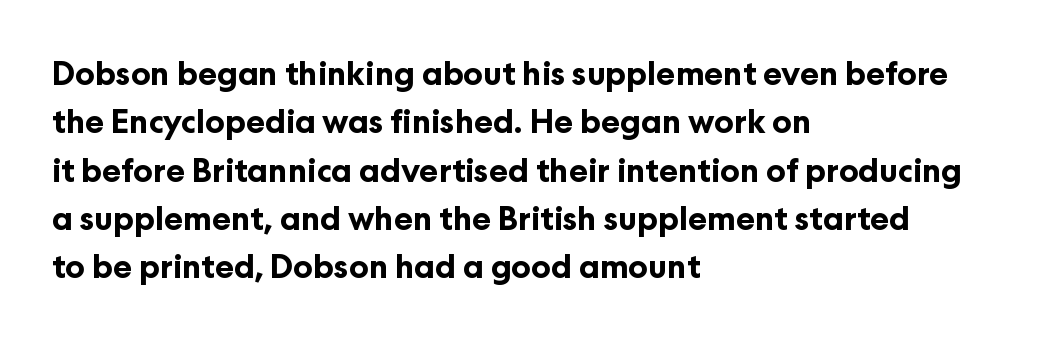
Q: Is the text bold? A: Yes.
Q: Is the text italic (slanted)? A: No, it is upright.
Q: Is the typeface a serif or a sans-serif typeface? A: Sans-serif.
Q: Is the text underlined? A: No.
Q: How is the paragraph aligned? A: Left-aligned.
Q: Is the spacing between letters normal or unusually wide? A: Normal.
Q: Is the spacing between lines tight, normal or loose? A: Normal.
Q: Width (condensed, normal, or wide)? A: Normal.
Q: Stroke contrast? A: Low.
Q: x-height? A: Medium.
Q: Monospaced? A: No.
